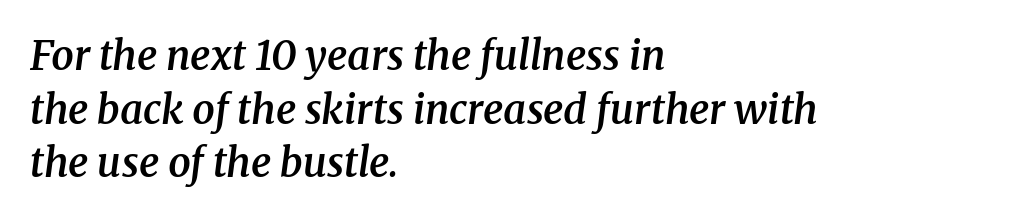
Q: Is the text bold? A: Semi-bold.
Q: Is the text italic (slanted)? A: Yes, it leans right by about 8 degrees.
Q: Is the typeface a serif or a sans-serif typeface? A: Serif.
Q: Is the text underlined? A: No.
Q: How is the paragraph aligned? A: Left-aligned.
Q: Is the spacing between letters normal or unusually wide? A: Normal.
Q: Is the spacing between lines tight, normal or loose? A: Normal.
Q: Width (condensed, normal, or wide)? A: Normal.
Q: Stroke contrast? A: Medium.
Q: x-height? A: Medium.
Q: Monospaced? A: No.
